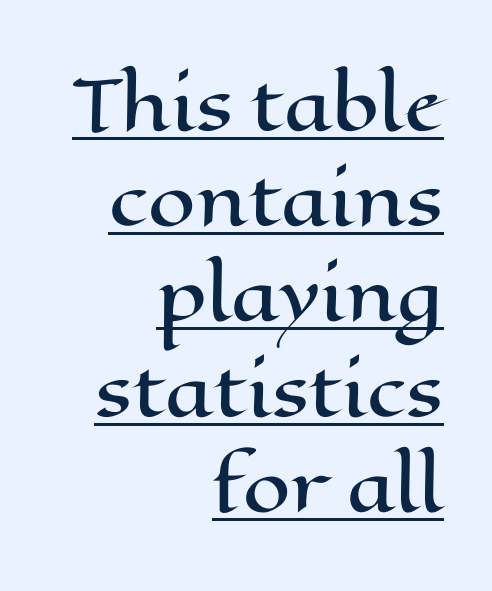
The image shows 68 px wide type, upright; set right-aligned, normal line spacing (1.4x), normal letter spacing, underlined; high stroke contrast and a medium x-height.
